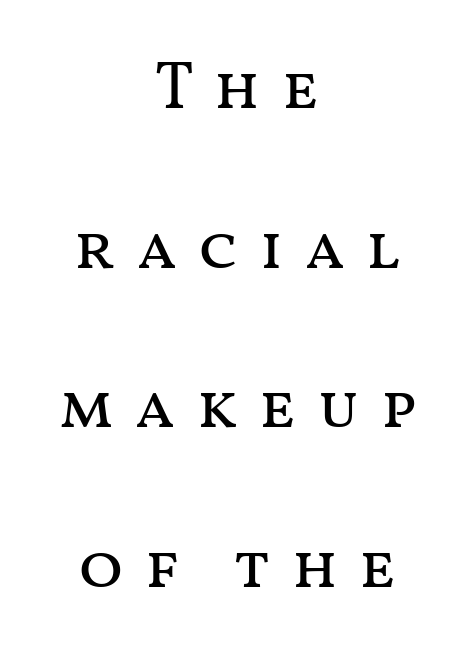
Q: Is the text bold? A: No.
Q: Is the text italic (slanted)? A: No, it is upright.
Q: Is the text underlined? A: No.
Q: How is the paragraph aligned? A: Centered.
Q: Is the spacing between letters normal or unusually wide? A: Unusually wide.
Q: Is the spacing between lines tight, normal or loose? A: Loose.
Q: Width (condensed, normal, or wide)? A: Wide.
Q: Stroke contrast? A: Medium.
Q: x-height? A: Medium.
Q: Monospaced? A: No.
